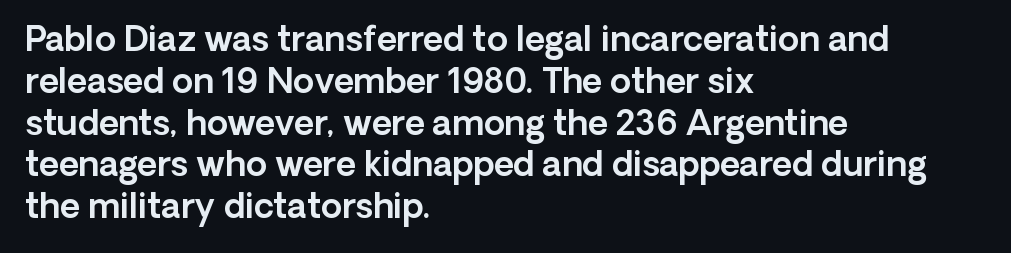
The image shows 34 px sans-serif type, upright; set left-aligned, line spacing 1.23x, normal letter spacing, not underlined; a medium x-height.
